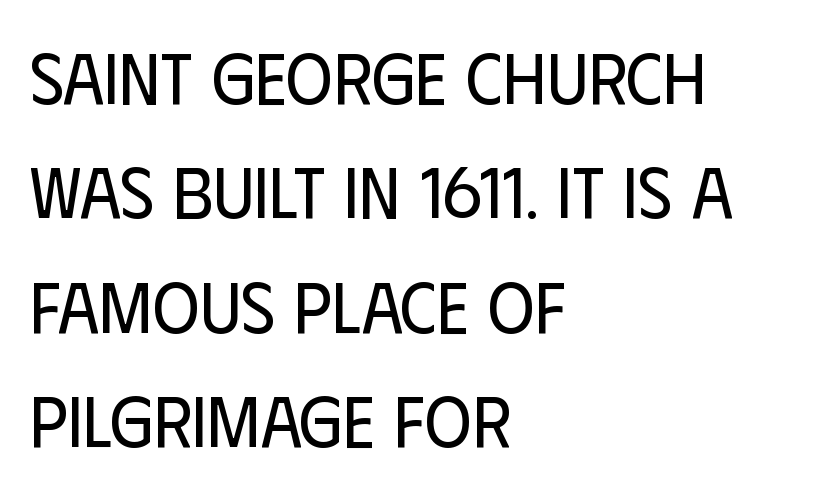
This sample is left-justified, so line endings fall wherever the words run out. Bold? No — there's no thickening of the strokes. Note: no serifs on the glyphs. The rendering uses natural spacing where letterforms have individual widths.
